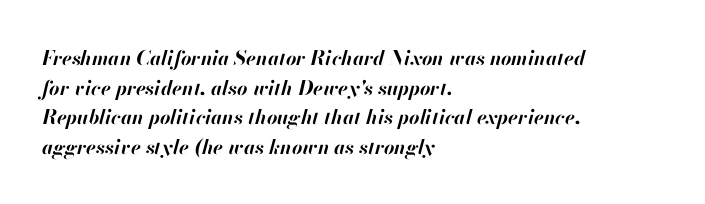
{"italic": "yes", "lean": "right", "slant_degrees": 13, "bold": "yes", "underline": "no", "align": "left", "line_spacing": "normal", "line_spacing_ratio": 1.48, "letter_spacing": "normal", "letter_spacing_em": 0.0, "glyph_px": 20}
